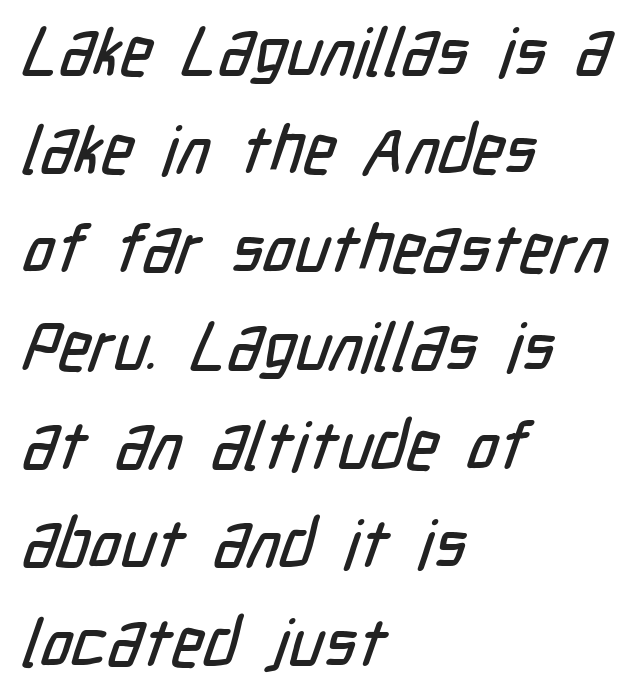
{"serif": "no", "width": "condensed", "stroke_contrast": "low", "x_height": "medium", "monospaced": "no", "underline": "no", "align": "left", "line_spacing": "normal", "line_spacing_ratio": 1.47, "letter_spacing": "normal", "letter_spacing_em": 0.0, "glyph_px": 67}
